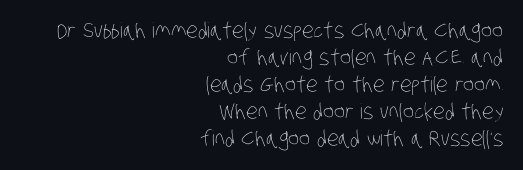
{"bold": "no", "underline": "no", "align": "right", "line_spacing": "normal", "line_spacing_ratio": 1.28, "letter_spacing": "normal", "letter_spacing_em": 0.0, "glyph_px": 21}
